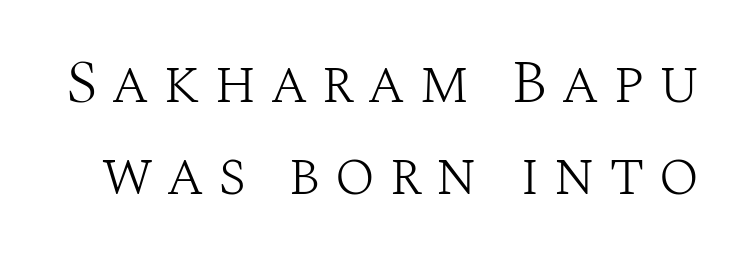
{"serif": "yes", "italic": "no", "bold": "no", "weight": "light", "width": "normal", "stroke_contrast": "medium", "x_height": "large", "monospaced": "no", "underline": "no", "line_spacing": "normal", "line_spacing_ratio": 1.51, "letter_spacing": "wide", "letter_spacing_em": 0.22, "glyph_px": 61}
